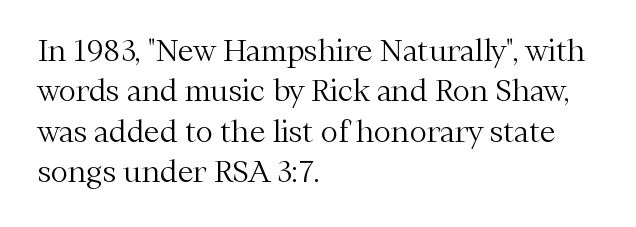
The image shows 29 px light serif type, upright; set left-aligned, normal line spacing (1.39x), normal letter spacing, not underlined; medium stroke contrast and a medium x-height.
